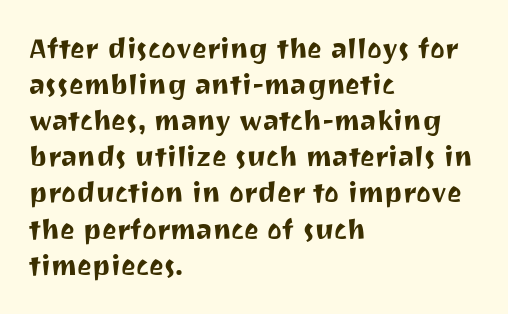
You can tell it's not italic because the verticals are truly vertical. Each letter keeps its own natural width here, so spacing adapts to shape. A sans-serif font was chosen for this passage. Alignment: flush left.
